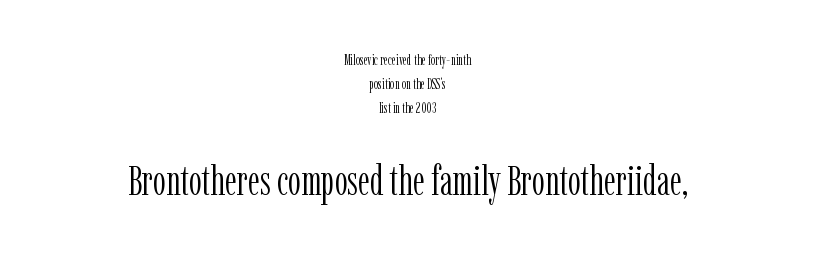
The image shows 41 px light, condensed serif type, upright; set centered, line spacing 1.73x, normal letter spacing, not underlined; the second (bottom) block is 2.93x larger; low stroke contrast and a medium x-height.
